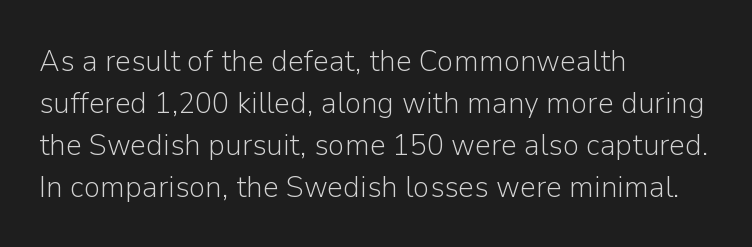
Is there any slant? The stems are plumb. The rendering uses a moderate line-height, typical for paragraphs. The rendering shows plain stroke endings on the letterforms — a sans-serif design. A clean baseline with only descenders dipping below it.
